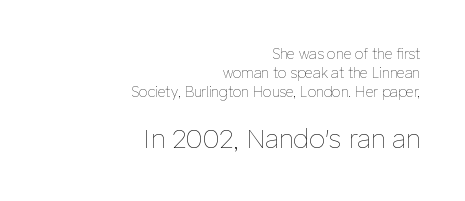
The image shows 26 px text type, upright; set right-aligned, normal line spacing (1.34x), normal letter spacing, not underlined; the second (bottom) block is 1.86x larger.
